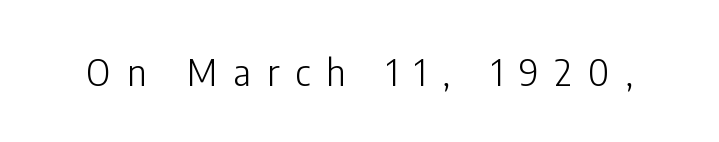
Q: Is the text bold? A: No.
Q: Is the text italic (slanted)? A: No, it is upright.
Q: Is the typeface a serif or a sans-serif typeface? A: Sans-serif.
Q: Is the text underlined? A: No.
Q: Is the spacing between letters normal or unusually wide? A: Unusually wide.
Q: Width (condensed, normal, or wide)? A: Condensed.
Q: Stroke contrast? A: Low.
Q: x-height? A: Medium.
Q: Monospaced? A: No.
